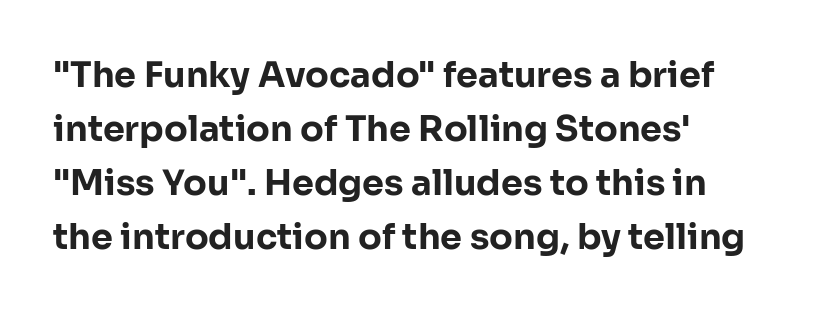
Q: Is the text bold? A: Yes.
Q: Is the text italic (slanted)? A: No, it is upright.
Q: Is the typeface a serif or a sans-serif typeface? A: Sans-serif.
Q: Is the text underlined? A: No.
Q: How is the paragraph aligned? A: Left-aligned.
Q: Is the spacing between letters normal or unusually wide? A: Normal.
Q: Is the spacing between lines tight, normal or loose? A: Normal.
Q: Width (condensed, normal, or wide)? A: Normal.
Q: Stroke contrast? A: Low.
Q: x-height? A: Medium.
Q: Monospaced? A: No.
